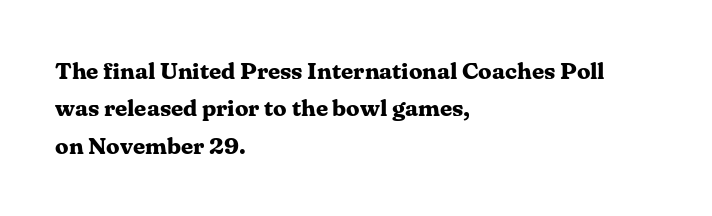
Underline: absent. Strokes here are thick enough to call this a true bold. This block has exactly the height ordinary leading produces. Standard letterfit; no display-style spreading of the glyphs. The lines are quadded left.
